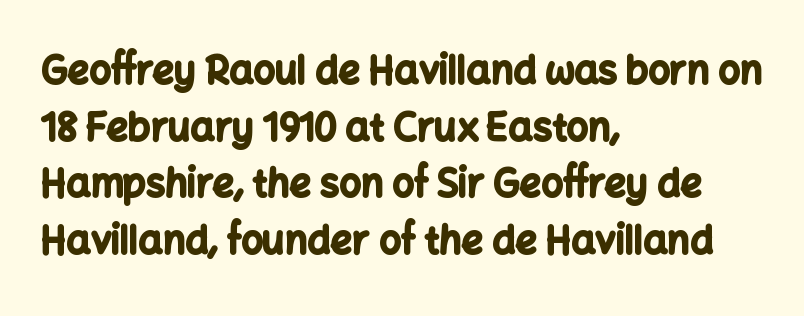
{"serif": "no", "italic": "no", "bold": "yes", "weight": "bold", "width": "normal", "stroke_contrast": "low", "x_height": "medium", "monospaced": "no", "underline": "no", "align": "left", "line_spacing": "normal", "line_spacing_ratio": 1.49, "letter_spacing": "normal", "letter_spacing_em": 0.0, "glyph_px": 38}
